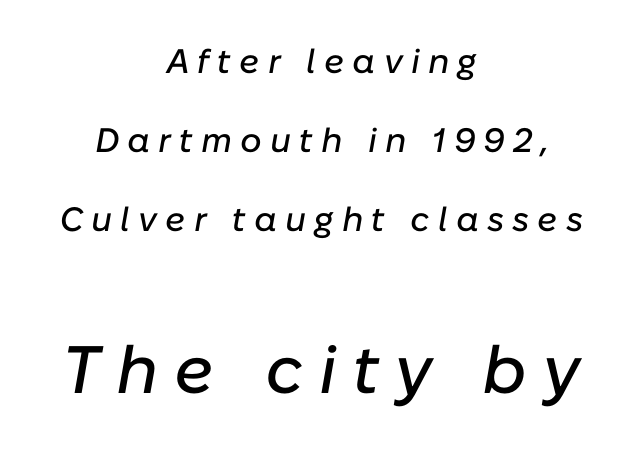
{"italic": "yes", "lean": "right", "slant_degrees": 10, "width": "normal", "stroke_contrast": "low", "x_height": "medium", "monospaced": "no", "underline": "no", "align": "center", "line_spacing": "loose", "line_spacing_ratio": 2.32, "letter_spacing": "wide", "letter_spacing_em": 0.24, "larger_block": "second", "size_ratio": 1.97, "glyph_px": 67}
